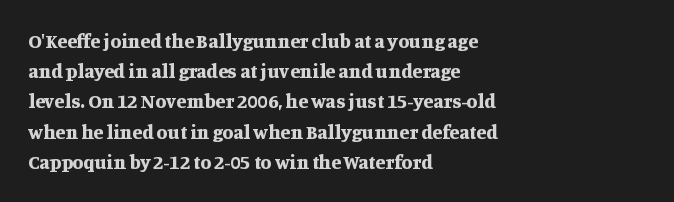
The image shows 20 px bold type, upright; set left-aligned, normal line spacing (1.51x), normal letter spacing, not underlined.
